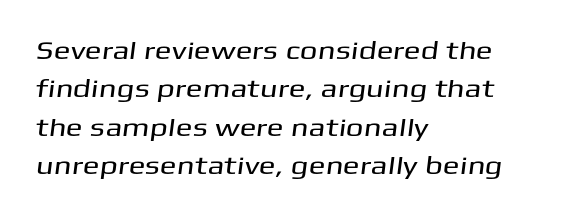
A student would call this left alignment; a typographer would say flush left, rag right. The space beneath each line is pristine and unruled. The gaps between neighbouring characters are ordinary and unremarkable. The designer left line spacing at the default.
